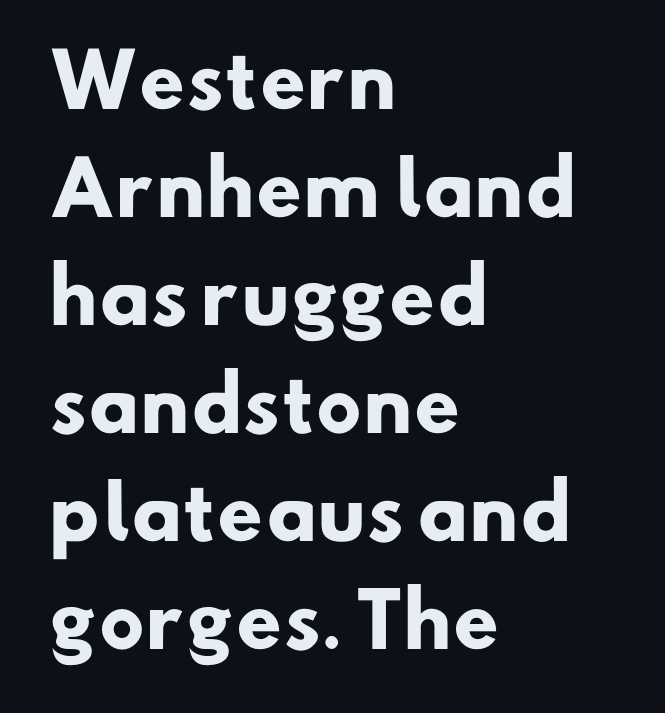
The image shows 73 px heavy sans-serif type; set left-aligned, normal line spacing (1.48x), normal letter spacing, not underlined; low stroke contrast and a small x-height.
